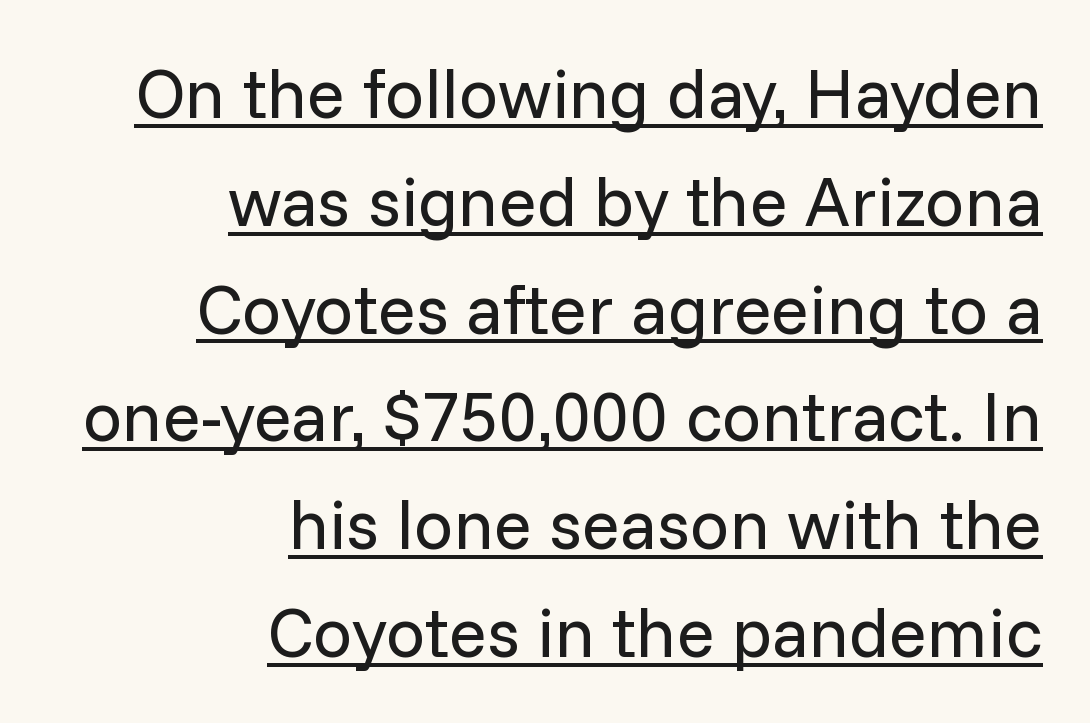
Is this a fixed-width face? No — the glyphs have proportional, varying widths. These lines are composed in type without serifs. Ascenders rise straight up at ninety degrees. A typesetter would call this leading conventional body-copy spacing.
